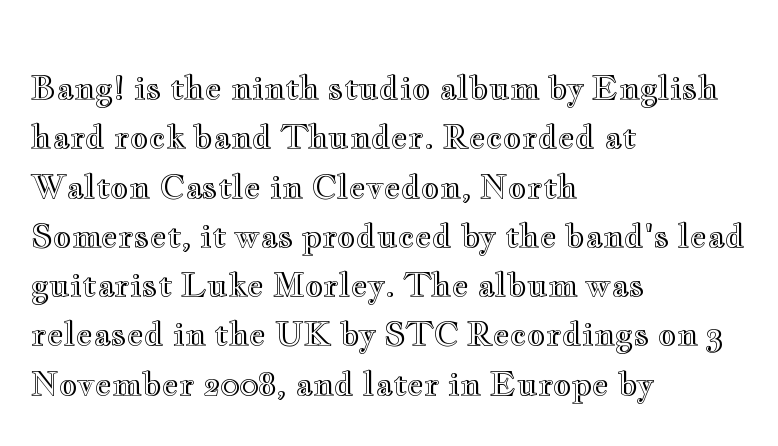
Q: Is the text italic (slanted)? A: No, it is upright.
Q: Is the text underlined? A: No.
Q: How is the paragraph aligned? A: Left-aligned.
Q: Is the spacing between letters normal or unusually wide? A: Normal.
Q: Is the spacing between lines tight, normal or loose? A: Normal.
Q: Width (condensed, normal, or wide)? A: Wide.
Q: x-height? A: Small.
Q: Monospaced? A: No.
